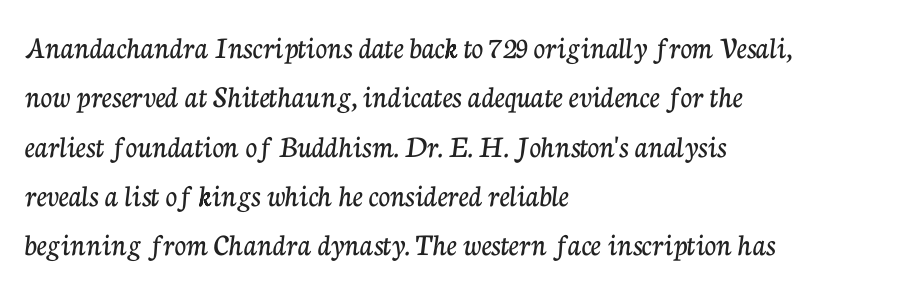
Look at the bottom of the vertical strokes: they flare into serifs here. Rows of type keep a routine distance in the vertical direction. Check under the words: just untouched page. Looks like regular typesetting: each glyph gets only the width it needs. Between one letter and the next there's only the usual sliver of space.
